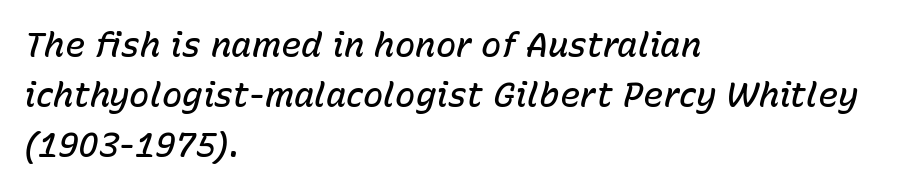
The letters advance in unequal steps, a hallmark of proportional type. Notice how the stems are inclined rather than vertical — that's the hallmark of italics. The strip under each line holds only bare page. Notice how the passage keeps a crisp vertical edge on the left only.
